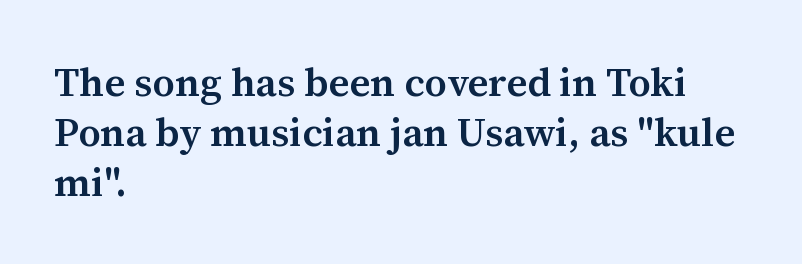
Q: Is the text bold? A: Semi-bold.
Q: Is the text italic (slanted)? A: No, it is upright.
Q: Is the typeface a serif or a sans-serif typeface? A: Serif.
Q: Is the text underlined? A: No.
Q: How is the paragraph aligned? A: Left-aligned.
Q: Is the spacing between letters normal or unusually wide? A: Normal.
Q: Is the spacing between lines tight, normal or loose? A: Normal.
Q: Width (condensed, normal, or wide)? A: Normal.
Q: Stroke contrast? A: Medium.
Q: x-height? A: Medium.
Q: Monospaced? A: No.
